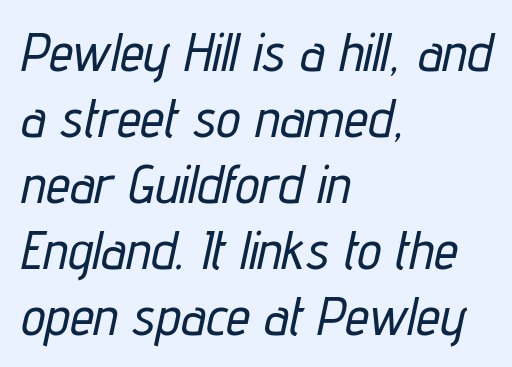
Compared with ordinary roman type, these characters are visibly tilted. Type without underlining. The passage shown is typed in a proportional face where columns would drift. Caption: standard tracking, unaltered.
